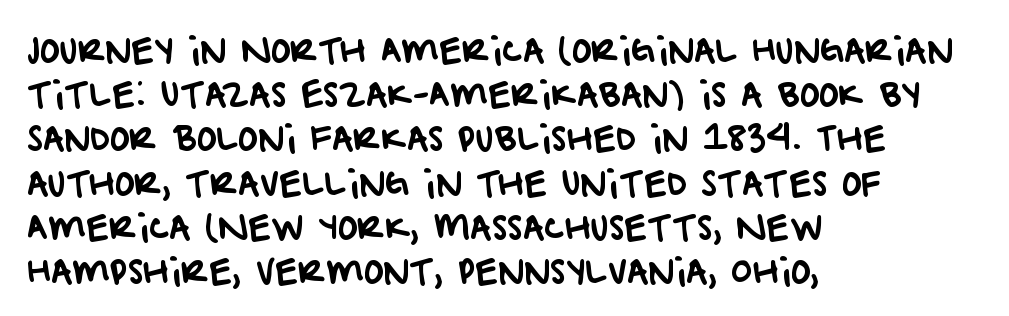
The designer left line spacing at the default. The type family on display is of the sans-serif kind. Clear beneath every line of the passage. Looks like regular typesetting: each glyph gets only the width it needs.
